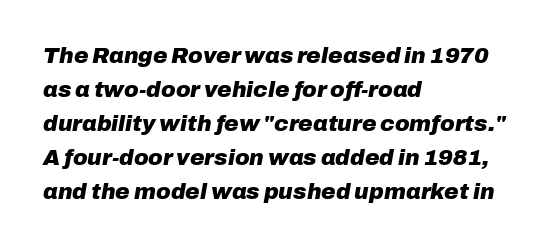
{"italic": "yes", "lean": "right", "slant_degrees": 10, "bold": "yes", "underline": "no", "align": "left", "line_spacing": "normal", "line_spacing_ratio": 1.55, "letter_spacing": "normal", "letter_spacing_em": 0.0, "glyph_px": 22}
